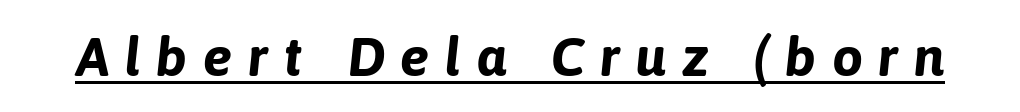
Q: Is the text bold? A: Yes.
Q: Is the text italic (slanted)? A: Yes, it leans right by about 6 degrees.
Q: Is the text underlined? A: Yes.
Q: Is the spacing between letters normal or unusually wide? A: Unusually wide.
Q: Width (condensed, normal, or wide)? A: Normal.
Q: Stroke contrast? A: Low.
Q: x-height? A: Medium.
Q: Monospaced? A: No.
